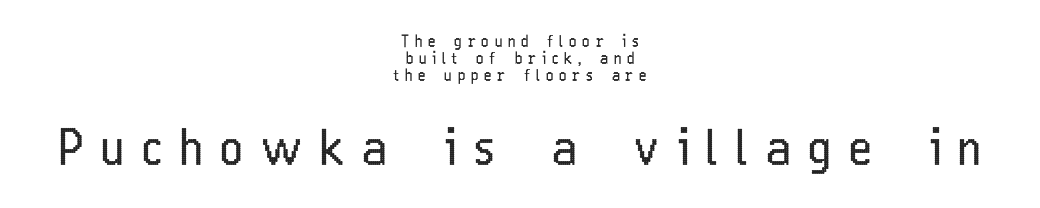
Caption: upper text group reduced, lower text group enlarged. Is this a sans? Yes — the strokes have no serifs. Caption: multi-line text, centered on the measure. The passage shown is not underscored anywhere. The lines are packed closely together with very little leading.
